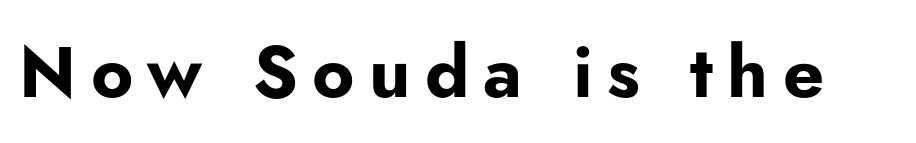
Q: Is the text bold? A: Yes.
Q: Is the text italic (slanted)? A: No, it is upright.
Q: Is the typeface a serif or a sans-serif typeface? A: Sans-serif.
Q: Is the text underlined? A: No.
Q: Is the spacing between letters normal or unusually wide? A: Unusually wide.
Q: Width (condensed, normal, or wide)? A: Normal.
Q: Stroke contrast? A: Low.
Q: x-height? A: Small.
Q: Monospaced? A: No.
